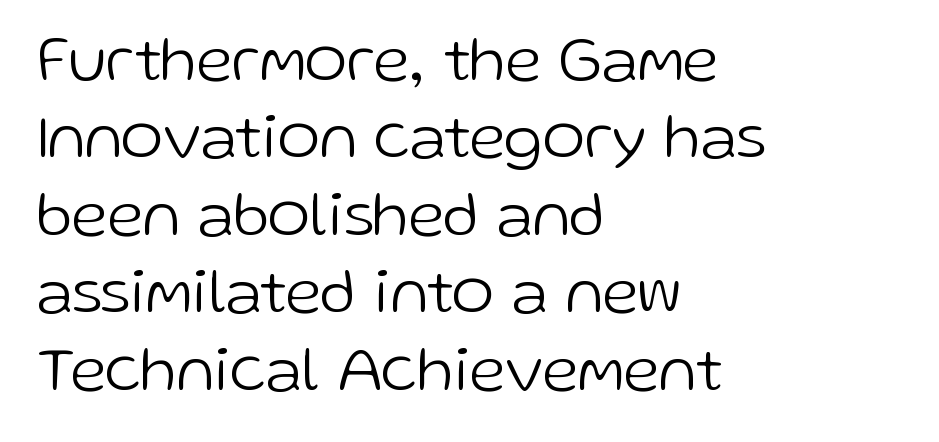
The image shows 64 px light sans-serif type, upright; set left-aligned, line spacing 1.21x, normal letter spacing, not underlined; low stroke contrast and a medium x-height.
